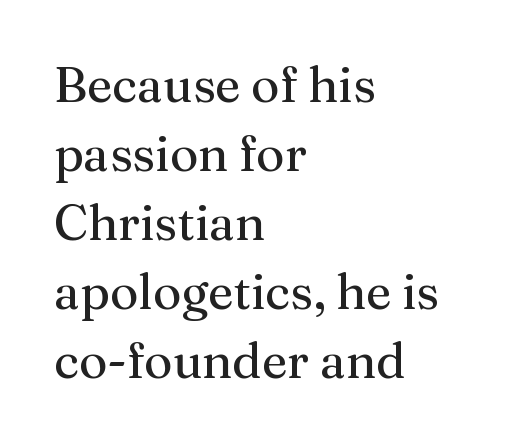
{"serif": "yes", "italic": "no", "bold": "no", "weight": "regular", "width": "normal", "stroke_contrast": "medium", "x_height": "medium", "monospaced": "no", "underline": "no", "align": "left", "line_spacing": "normal", "line_spacing_ratio": 1.41, "letter_spacing": "normal", "letter_spacing_em": 0.0, "glyph_px": 49}
